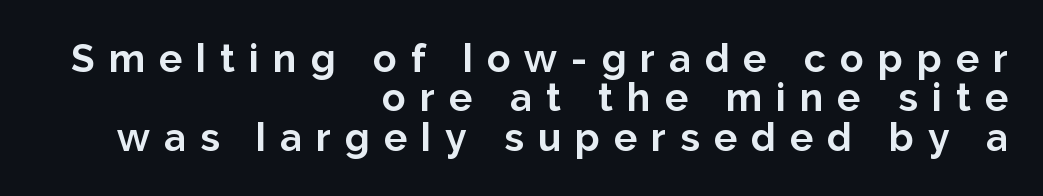
The image shows 39 px bold sans-serif type, upright; set right-aligned, tight line spacing (1.01x), unusually wide letter spacing (+0.36 em), not underlined; low stroke contrast and a medium x-height.
